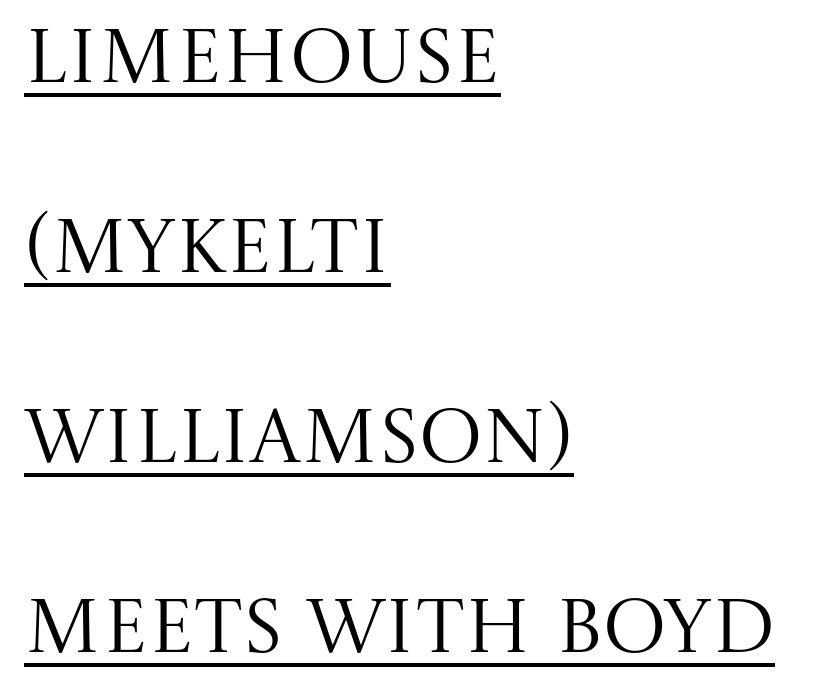
Q: Is the text bold? A: No.
Q: Is the text italic (slanted)? A: No, it is upright.
Q: Is the typeface a serif or a sans-serif typeface? A: Serif.
Q: Is the text underlined? A: Yes.
Q: How is the paragraph aligned? A: Left-aligned.
Q: Is the spacing between letters normal or unusually wide? A: Normal.
Q: Is the spacing between lines tight, normal or loose? A: Loose.
Q: Width (condensed, normal, or wide)? A: Normal.
Q: Stroke contrast? A: Medium.
Q: x-height? A: Large.
Q: Monospaced? A: No.
